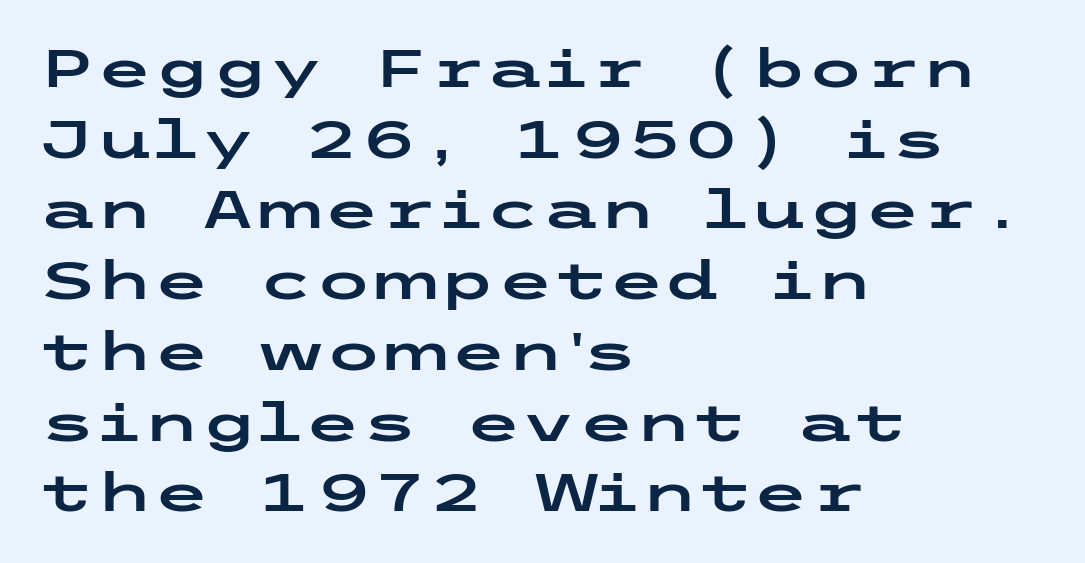
Q: Is the text italic (slanted)? A: No, it is upright.
Q: Is the typeface a serif or a sans-serif typeface? A: Sans-serif.
Q: Is the text underlined? A: No.
Q: How is the paragraph aligned? A: Left-aligned.
Q: Is the spacing between letters normal or unusually wide? A: Normal.
Q: Is the spacing between lines tight, normal or loose? A: Normal.
Q: Width (condensed, normal, or wide)? A: Wide.
Q: Stroke contrast? A: Low.
Q: x-height? A: Medium.
